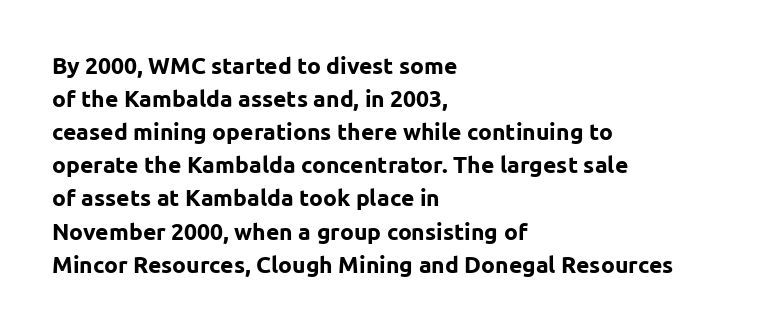
This sample keeps an unexceptional amount of space between lines. Strokes here are thick enough to call this a true bold. A student would call this left alignment; a typographer would say flush left, rag right. You can tell it's not italic because the verticals are truly vertical.
